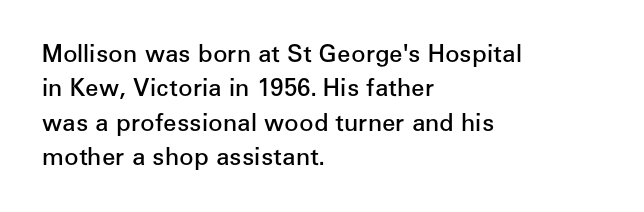
Between one letter and the next there's only the usual sliver of space. Underline: absent. Short and long lines alike share a common starting point at left. Compared with typical paragraphs, the rows here are spaced about the same.
